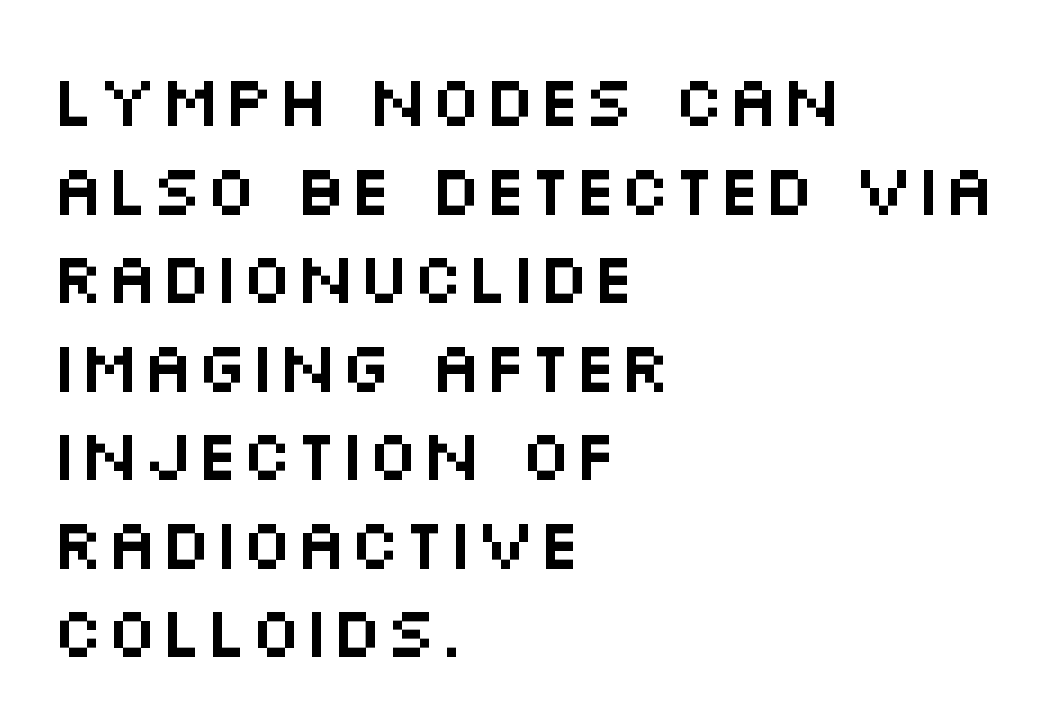
{"serif": "no", "italic": "no", "width": "wide", "stroke_contrast": "medium", "x_height": "large", "monospaced": "no", "underline": "no", "align": "left", "line_spacing_ratio": 1.23, "letter_spacing": "normal", "letter_spacing_em": 0.0, "glyph_px": 72}
